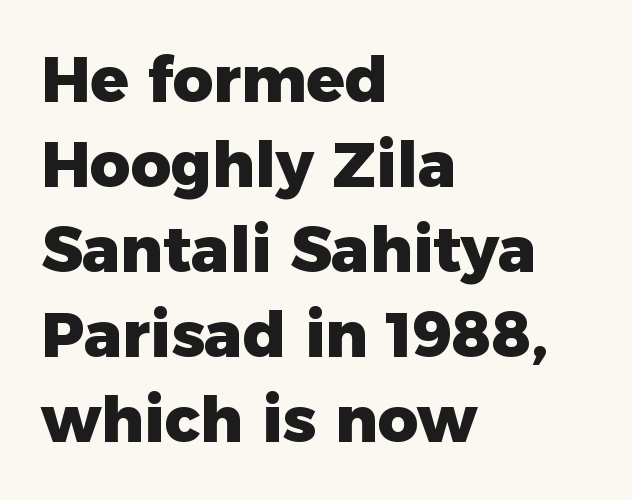
Has an underline been added? It has not. Is the letter spacing exaggerated? No — it looks like the ordinary default. Notice how thick the strokes are: this is what a full bold looks like. Proportional: the letters do not fall into vertical columns. A roman cut, with each character standing at attention.
